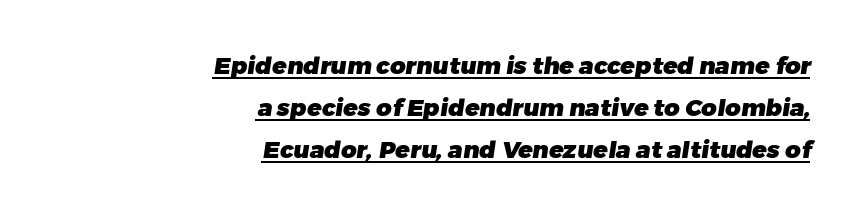
The image shows 24 px bold type; set right-aligned, line spacing 1.76x, normal letter spacing, underlined.
